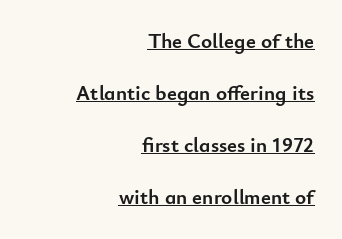
Q: Is the text bold? A: Yes.
Q: Is the text italic (slanted)? A: No, it is upright.
Q: Is the text underlined? A: Yes.
Q: How is the paragraph aligned? A: Right-aligned.
Q: Is the spacing between letters normal or unusually wide? A: Normal.
Q: Is the spacing between lines tight, normal or loose? A: Loose.
